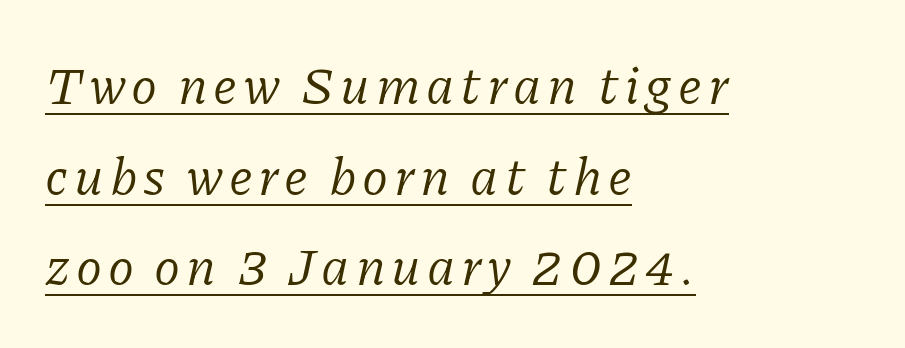
Q: Is the text bold? A: No.
Q: Is the text italic (slanted)? A: Yes, it leans right by about 11 degrees.
Q: Is the typeface a serif or a sans-serif typeface? A: Serif.
Q: Is the text underlined? A: Yes.
Q: How is the paragraph aligned? A: Left-aligned.
Q: Width (condensed, normal, or wide)? A: Normal.
Q: Stroke contrast? A: Low.
Q: x-height? A: Medium.
Q: Monospaced? A: No.
